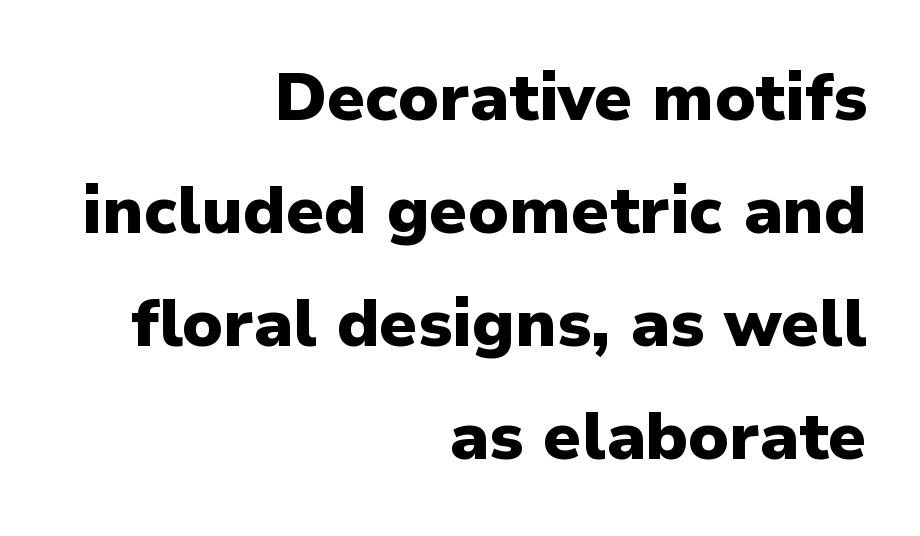
Vertical strokes here are truly vertical. This rendering features lettering with no underline. A dark, heavy texture on the line: the type is bold. Each letter keeps its own natural width here, so spacing adapts to shape.
